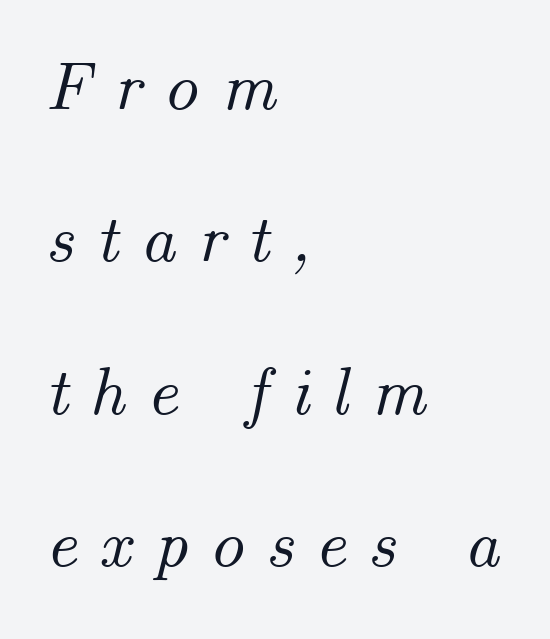
The image shows 69 px text type, italic (leaning right); set left-aligned, loose line spacing (2.21x), unusually wide letter spacing (+0.31 em), not underlined; medium stroke contrast and a small x-height.
